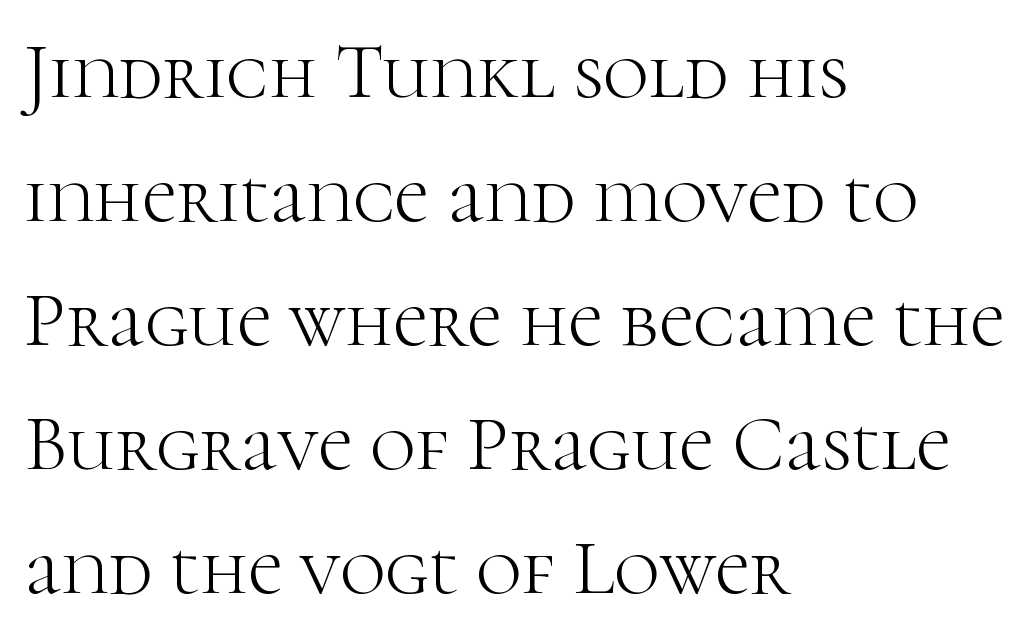
Heft: none added — not bold. The rendering anchors every line to the left-hand side. The space directly below the letters is spotless. Font category for this specimen: serif.
